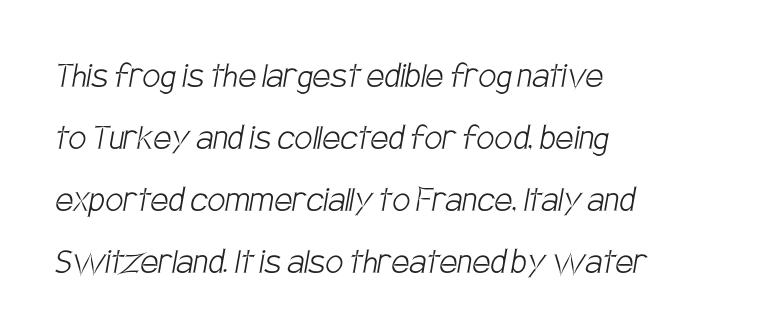
To sum up the face: it is a sans, with no serifs. Plain, unruled lines of type. What stands out about the letter spacing? Nothing — it is the standard amount. Vertical spacing — default. A typesetter would call this proportional, since set widths differ per character.
